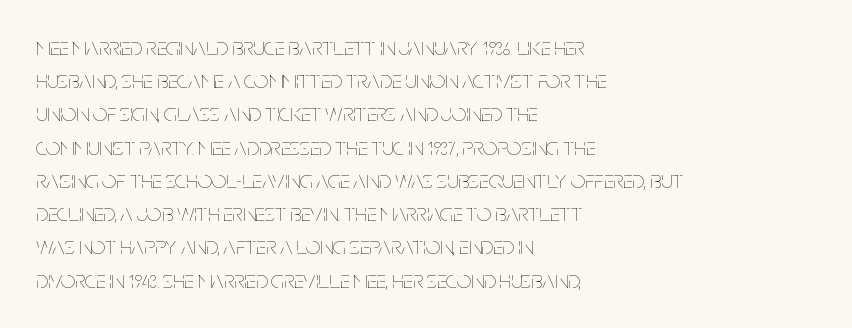
The image shows 25 px text type, upright; set left-aligned, normal line spacing (1.33x), normal letter spacing, not underlined.
